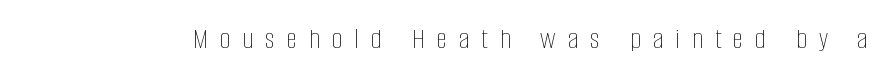
The image shows 30 px thin, condensed type, upright; set unusually wide letter spacing (+0.4 em), not underlined; low stroke contrast and a large x-height.
